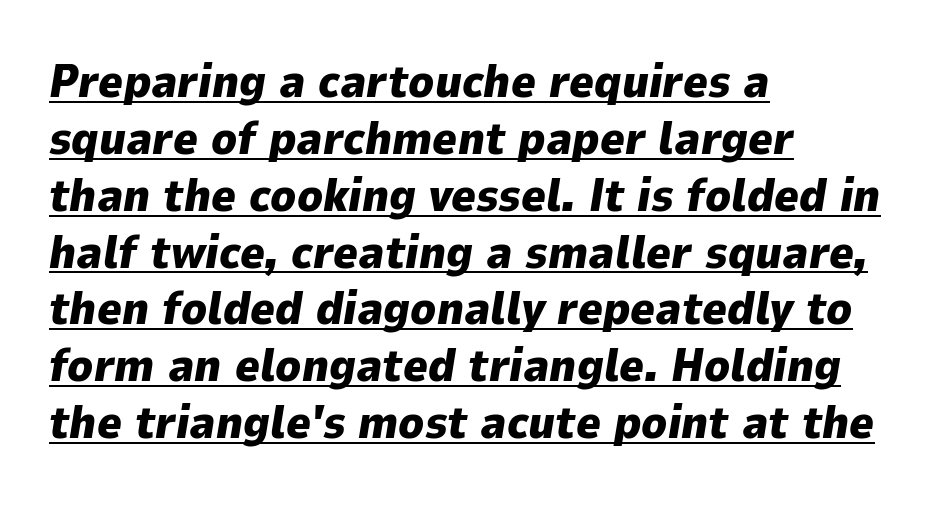
{"italic": "yes", "lean": "right", "slant_degrees": 9, "bold": "yes", "weight": "heavy", "width": "normal", "stroke_contrast": "low", "x_height": "medium", "monospaced": "no", "underline": "yes", "align": "left", "line_spacing_ratio": 1.21, "letter_spacing": "normal", "letter_spacing_em": 0.0, "glyph_px": 47}
